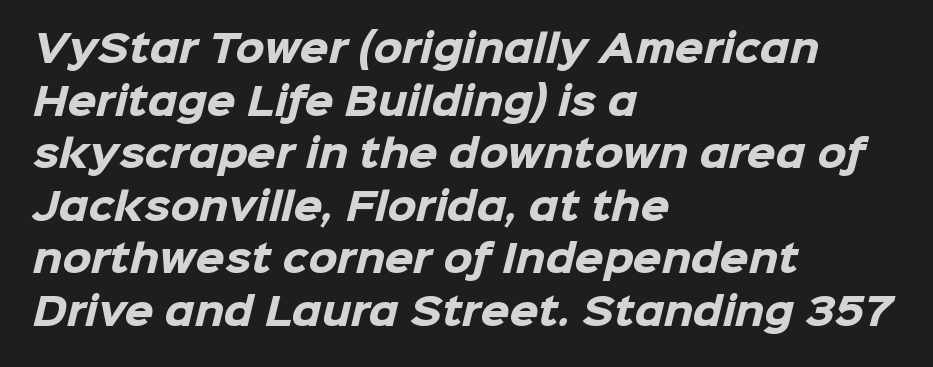
{"serif": "no", "bold": "yes", "weight": "heavy", "width": "normal", "stroke_contrast": "low", "x_height": "medium", "monospaced": "no", "underline": "no", "align": "left", "line_spacing": "normal", "line_spacing_ratio": 1.42, "letter_spacing": "normal", "letter_spacing_em": 0.0, "glyph_px": 37}
